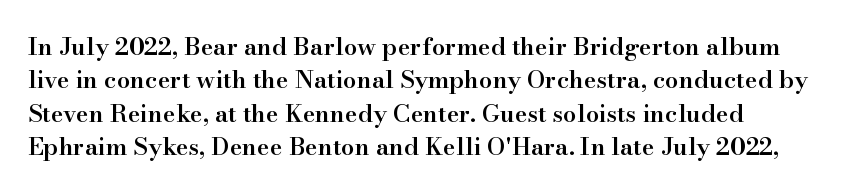
Does the lettering tilt? It doesn't — this is upright. Students, this is semibold: more ink than regular, less than bold. Is the block centered? No — it sits flush against the left margin. The block of text has a typical density, with ordinary space between rows.
